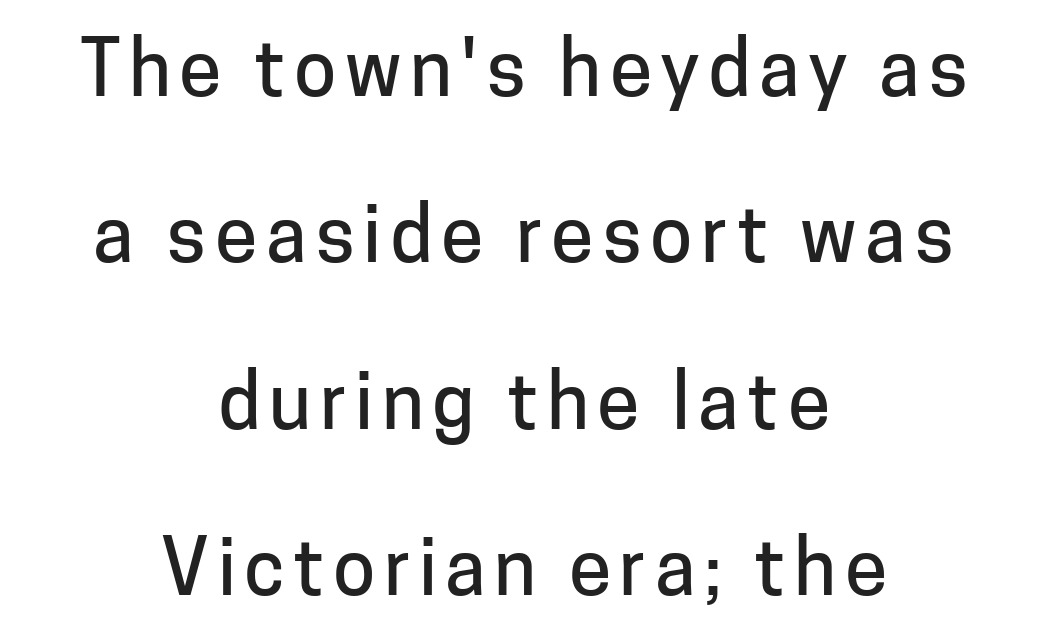
Q: Is the text italic (slanted)? A: No, it is upright.
Q: Is the typeface a serif or a sans-serif typeface? A: Sans-serif.
Q: Is the text underlined? A: No.
Q: How is the paragraph aligned? A: Centered.
Q: Is the spacing between lines tight, normal or loose? A: Loose.
Q: Width (condensed, normal, or wide)? A: Normal.
Q: Stroke contrast? A: Low.
Q: x-height? A: Medium.
Q: Monospaced? A: No.
